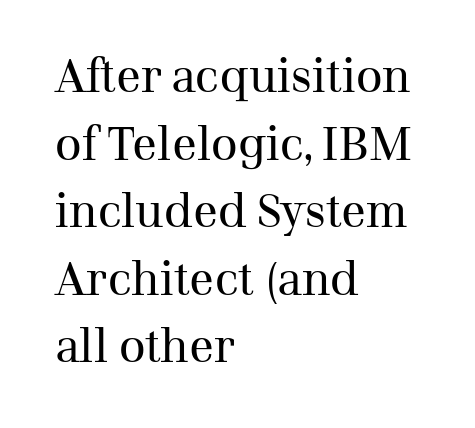
The image shows 46 px regular-weight serif type, upright; set left-aligned, normal line spacing (1.47x), normal letter spacing, not underlined; medium stroke contrast and a medium x-height.
